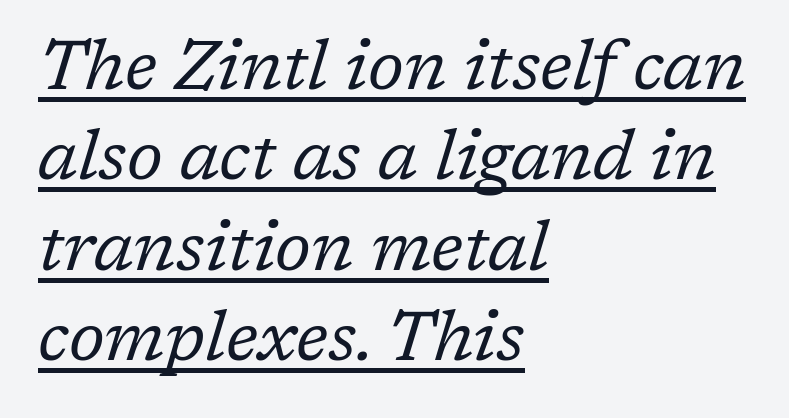
The image shows 69 px regular-weight serif type, italic (leaning right); set left-aligned, normal line spacing (1.31x), normal letter spacing, underlined; low stroke contrast and a medium x-height.
